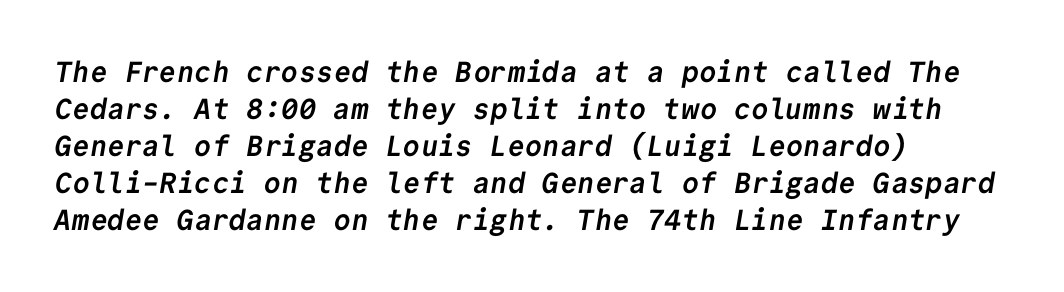
Unlike a traditional serif, this face leaves its strokes unadorned. Bold? Absolutely — the strokes are thick and heavy. Is this a fixed-width face? Yes — each glyph sits in an identical cell. Default kerning and tracking; the words read as compact shapes. Each line starts at the same left margin while the right side varies. Notice how descenders clear the ascenders below comfortably — that's standard leading.
